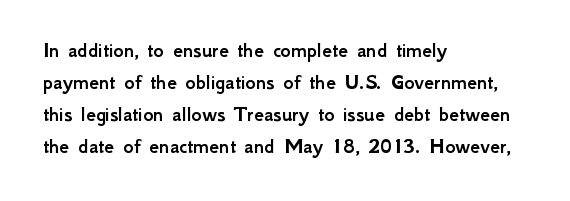
The image shows 22 px text type, upright; set left-aligned, normal line spacing (1.45x), normal letter spacing, not underlined.
